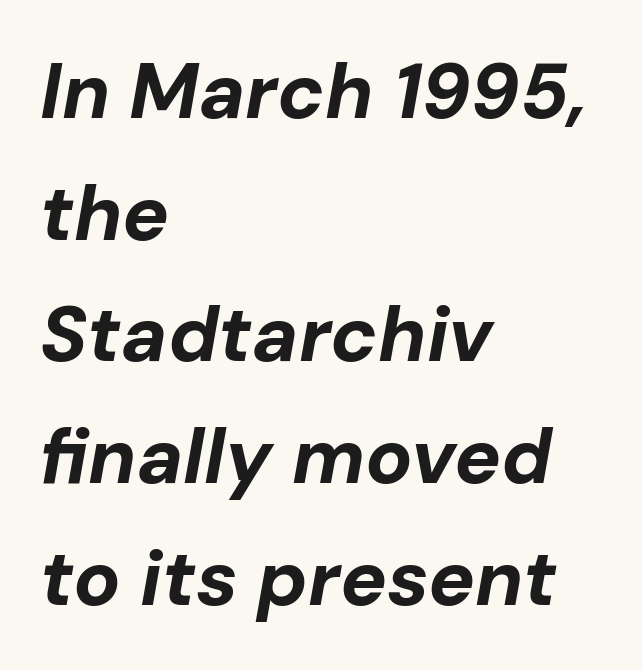
The image shows 78 px bold type, italic (leaning right); set left-aligned, normal line spacing (1.56x), normal letter spacing, not underlined; low stroke contrast and a medium x-height.
